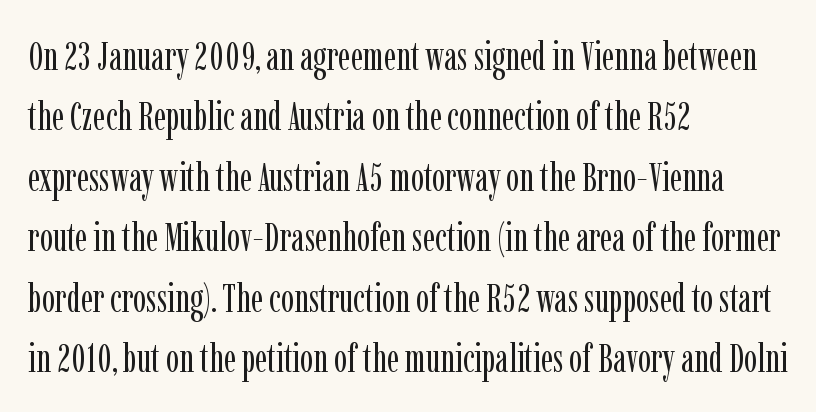
The image shows 39 px regular-weight, condensed serif type, upright; set left-aligned, normal line spacing (1.55x), normal letter spacing, not underlined; low stroke contrast and a medium x-height.
